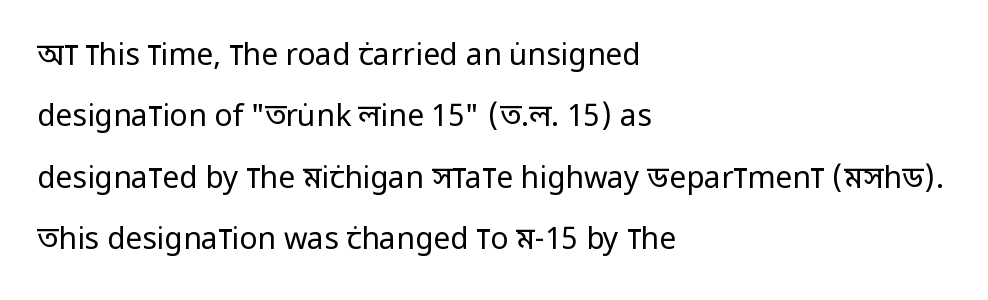
The image shows 30 px regular-weight, condensed sans-serif type, upright; set left-aligned, loose line spacing (2.05x), normal letter spacing, not underlined; low stroke contrast and a large x-height.
